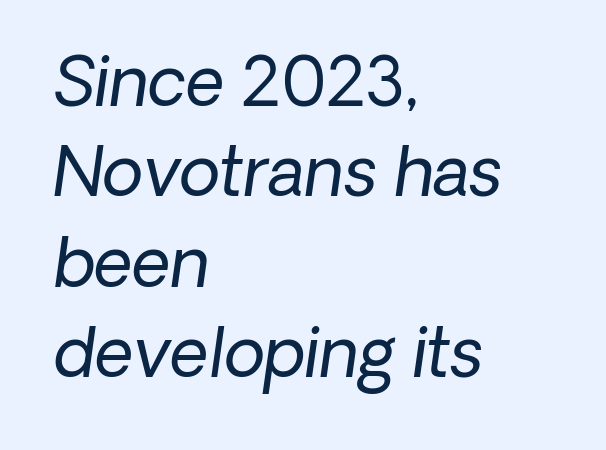
The words here are not underlined. These lines are set flush left with a ragged right edge. Examine the stroke ends and you'll find no serifs. Nothing heavy about these letters — not bold at all. Baseline-to-baseline distance is the conventional proportion of letter height. The letters advance in unequal steps, a hallmark of proportional type.
